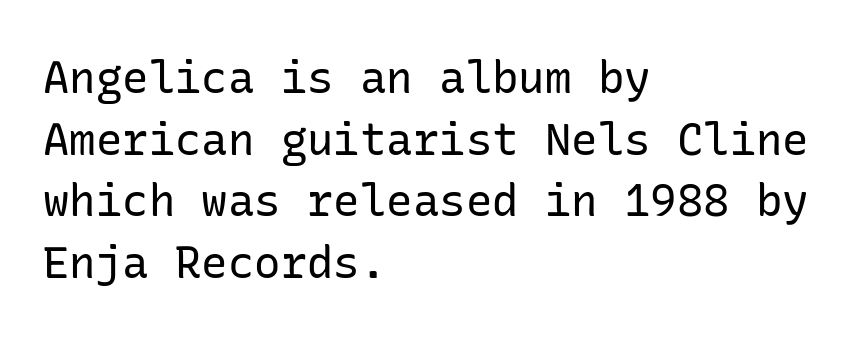
Spacing between characters is what you'd get straight out of the box. The lettering stays uniformly vertical, giving the passage a roman look. The weight would be labelled regular, book, light, or lighter still. Nope, no serifs anywhere on these letters. Any mark beneath the type? The region is blank.
